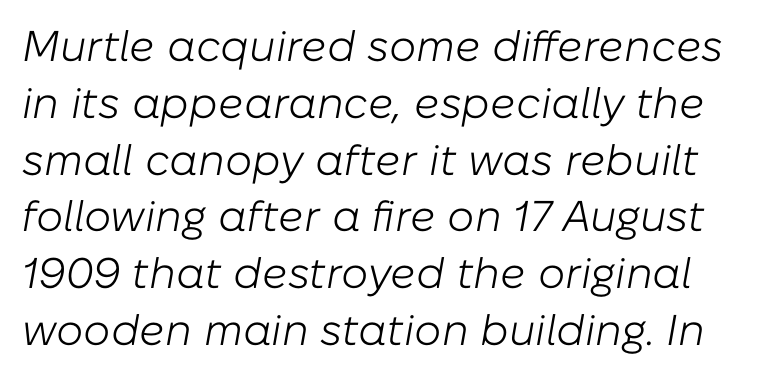
Q: Is the text bold? A: No.
Q: Is the text italic (slanted)? A: Yes, it leans right by about 10 degrees.
Q: Is the text underlined? A: No.
Q: Is the spacing between letters normal or unusually wide? A: Normal.
Q: Is the spacing between lines tight, normal or loose? A: Normal.
Q: Width (condensed, normal, or wide)? A: Normal.
Q: Stroke contrast? A: Low.
Q: x-height? A: Medium.
Q: Monospaced? A: No.
